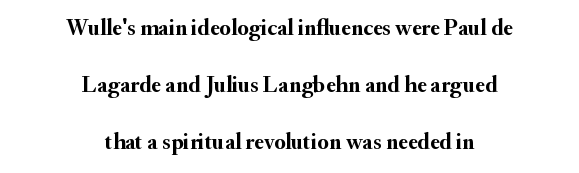
{"italic": "no", "bold": "yes", "underline": "no", "align": "center", "line_spacing": "loose", "line_spacing_ratio": 2.48, "letter_spacing": "normal", "letter_spacing_em": 0.0, "glyph_px": 23}
